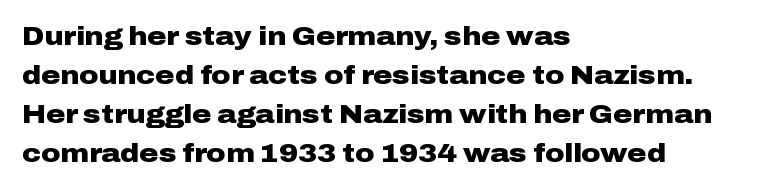
Q: Is the text bold? A: Yes.
Q: Is the text italic (slanted)? A: No, it is upright.
Q: Is the text underlined? A: No.
Q: How is the paragraph aligned? A: Left-aligned.
Q: Is the spacing between letters normal or unusually wide? A: Normal.
Q: Is the spacing between lines tight, normal or loose? A: Normal.
